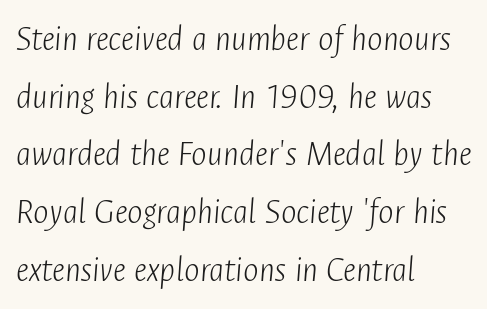
Horizontally, the lines are justified to the leading edge only. Looks like regular typesetting: each glyph gets only the width it needs. The leading is moderate, giving the passage an even texture. The horizontal fit of the characters is conventional and even.
